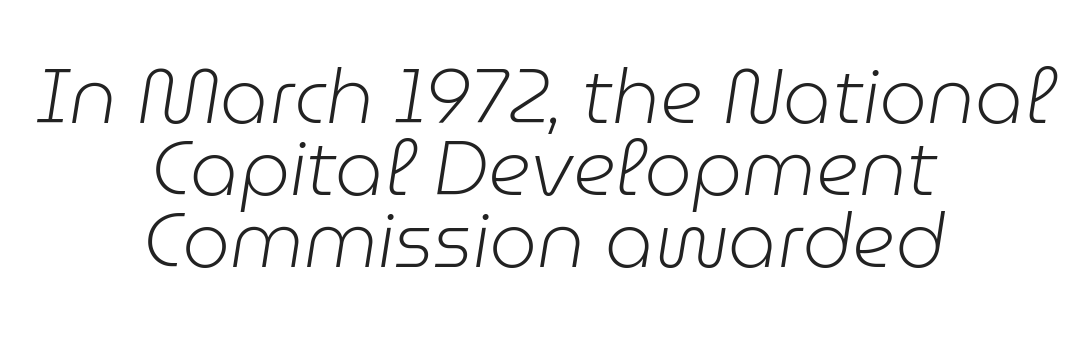
{"italic": "yes", "lean": "right", "slant_degrees": 9, "bold": "no", "weight": "light", "width": "normal", "stroke_contrast": "low", "x_height": "medium", "monospaced": "no", "underline": "no", "align": "center", "line_spacing": "tight", "line_spacing_ratio": 0.95, "letter_spacing": "normal", "letter_spacing_em": 0.0, "glyph_px": 76}
